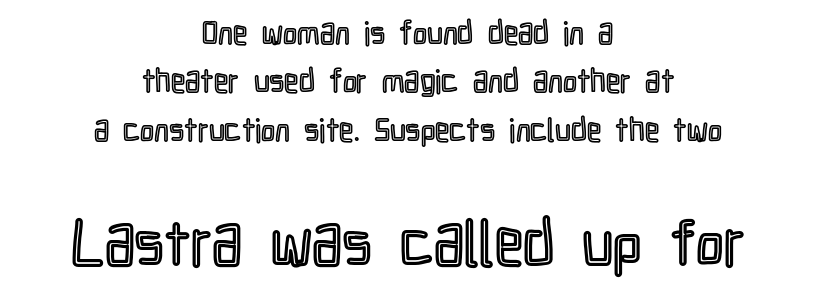
Q: Is the text italic (slanted)? A: No, it is upright.
Q: Is the text underlined? A: No.
Q: How is the paragraph aligned? A: Centered.
Q: Is the spacing between letters normal or unusually wide? A: Normal.
Q: Is the spacing between lines tight, normal or loose? A: Normal.
Q: Which block of text is set in a larger size, the first (top) or the second (bottom)? A: The second (bottom) one.
Q: Width (condensed, normal, or wide)? A: Condensed.
Q: x-height? A: Medium.
Q: Monospaced? A: No.
